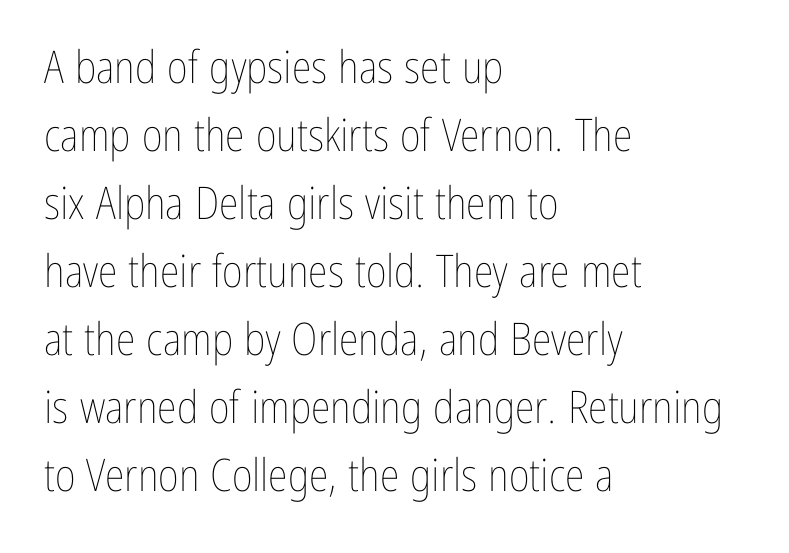
Letter spacing: default. Whoever set this chose a conventional vertical rhythm. The passage shown is typed in a proportional face where columns would drift. The strokes carry an ordinary text weight at most.
